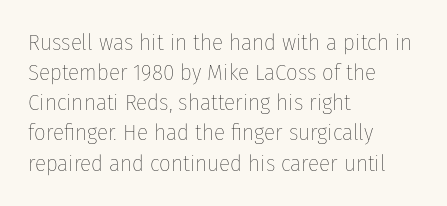
Teacher's note: observe the even left margin — that is flush-left alignment. Does extra space separate the letters? No, they use regular spacing. In terms of posture, this sample is upright. The glyphs are unaccompanied by any horizontal stroke below them. The lines sit at an ordinary, default distance from one another.
